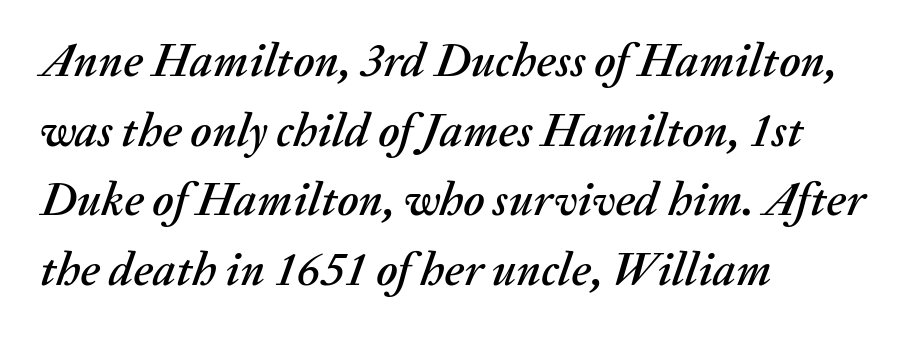
Q: Is the text italic (slanted)? A: Yes, it leans right by about 20 degrees.
Q: Is the text underlined? A: No.
Q: How is the paragraph aligned? A: Left-aligned.
Q: Is the spacing between letters normal or unusually wide? A: Normal.
Q: Is the spacing between lines tight, normal or loose? A: Normal.
Q: Width (condensed, normal, or wide)? A: Normal.
Q: Stroke contrast? A: Medium.
Q: x-height? A: Medium.
Q: Monospaced? A: No.
